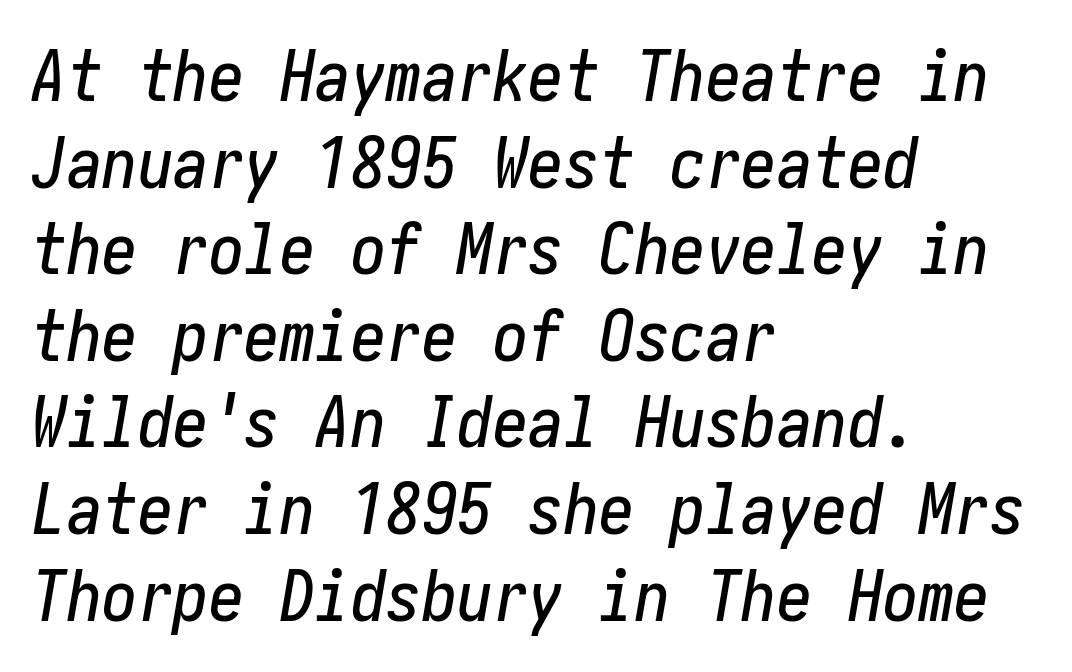
Which margin do the lines hug? The left one — the right edge is uneven. Nobody drew a line under any word here. The glyphs look as if they've been sheared to an angle. Compared with typical body copy, the letter spacing here is the same.
